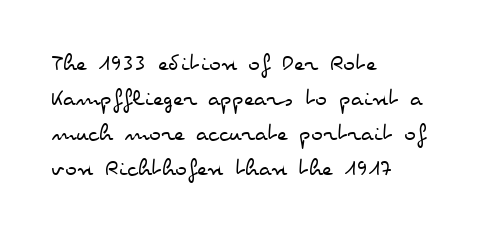
Nobody drew a line under any word here. The passage is arranged the way most books set body copy — flush left. Is the stroke heavy? The answer is a plain regular-or-lighter. Nobody touched the tracking dial on this one. A roman cut, with each character standing at attention. The space between consecutive lines is moderate.
